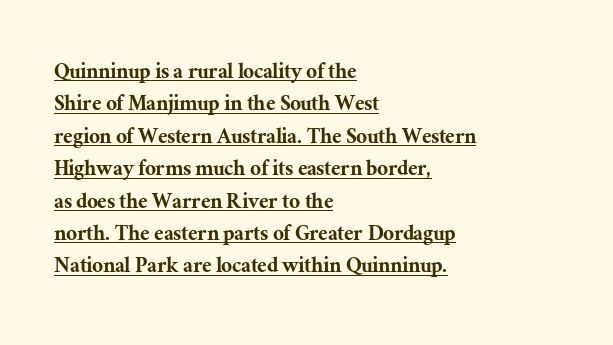
{"italic": "no", "underline": "yes", "align": "left", "line_spacing": "normal", "line_spacing_ratio": 1.35, "letter_spacing": "normal", "letter_spacing_em": 0.0, "glyph_px": 24}
